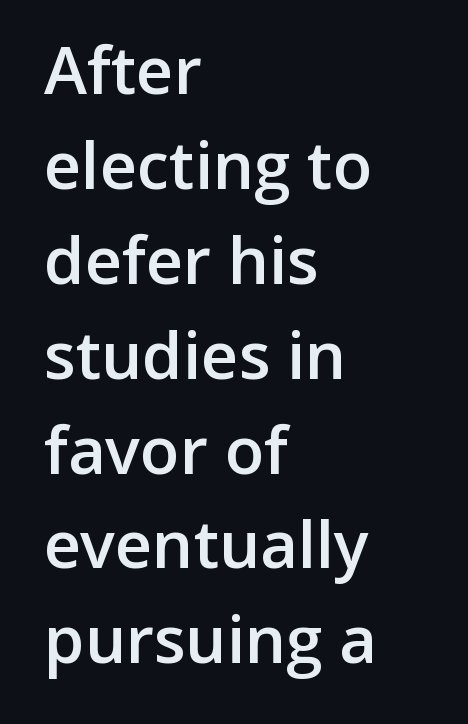
The image shows 65 px semibold sans-serif type, upright; set left-aligned, normal line spacing (1.46x), normal letter spacing, not underlined; low stroke contrast and a medium x-height.
